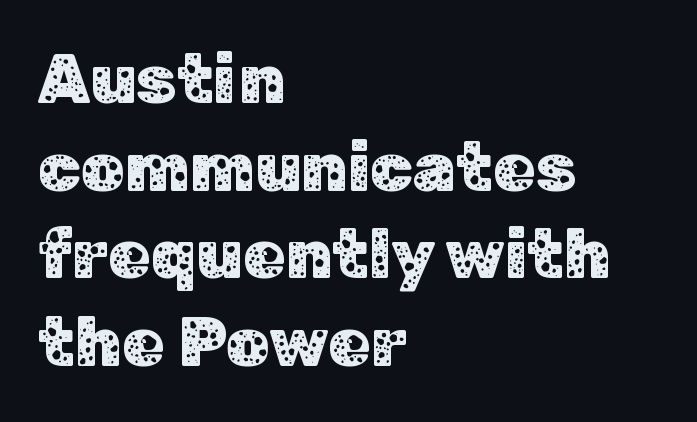
Think of a printed novel: that variable character pitch is what you see here. Observe the absence of serifs on each vertical stroke in this sample. The vertical gap from one line to the next is medium. A classic flush-left, rag-right setting is used for this passage.
